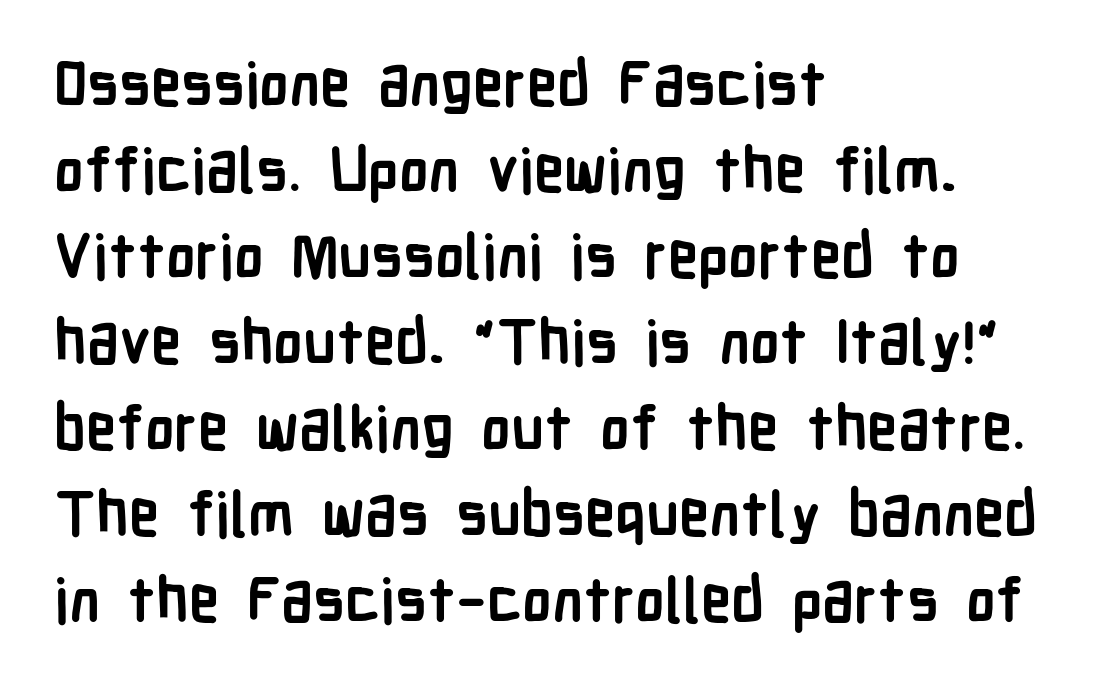
Q: Is the text bold? A: Yes.
Q: Is the text italic (slanted)? A: No, it is upright.
Q: Is the typeface a serif or a sans-serif typeface? A: Sans-serif.
Q: Is the text underlined? A: No.
Q: How is the paragraph aligned? A: Left-aligned.
Q: Is the spacing between letters normal or unusually wide? A: Normal.
Q: Is the spacing between lines tight, normal or loose? A: Normal.
Q: Width (condensed, normal, or wide)? A: Condensed.
Q: Stroke contrast? A: Low.
Q: x-height? A: Medium.
Q: Monospaced? A: No.
